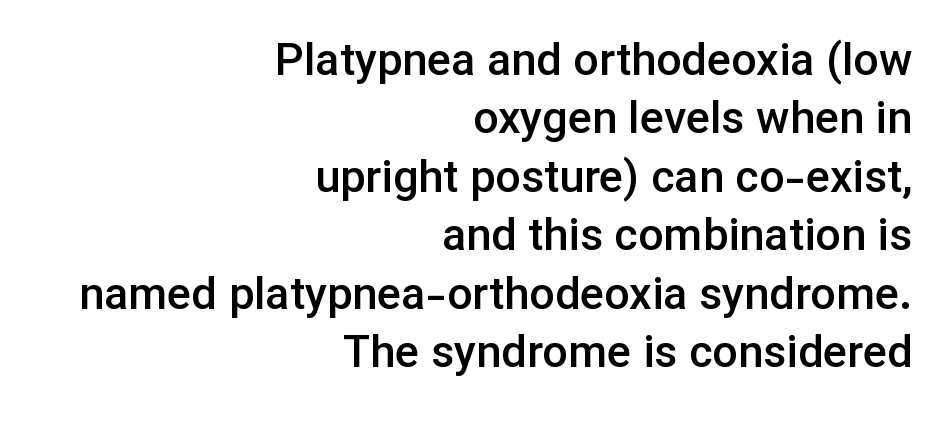
{"serif": "no", "italic": "no", "bold": "semi", "weight": "semibold", "width": "normal", "stroke_contrast": "low", "x_height": "medium", "monospaced": "no", "underline": "no", "align": "right", "line_spacing": "normal", "line_spacing_ratio": 1.3, "letter_spacing": "normal", "letter_spacing_em": 0.0, "glyph_px": 45}
